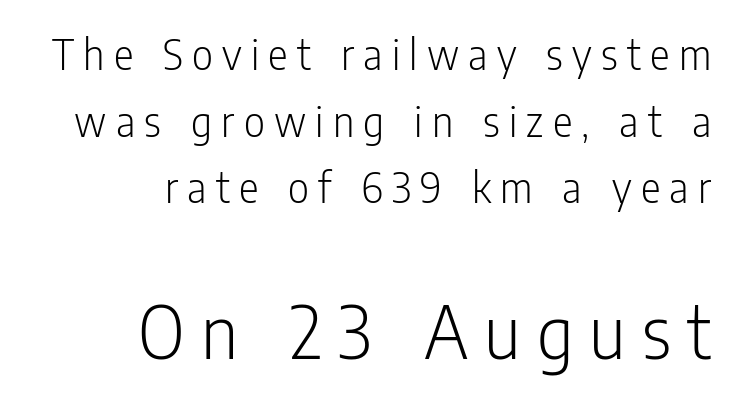
Q: Is the text bold? A: No.
Q: Is the text italic (slanted)? A: No, it is upright.
Q: Is the typeface a serif or a sans-serif typeface? A: Sans-serif.
Q: Is the text underlined? A: No.
Q: How is the paragraph aligned? A: Right-aligned.
Q: Is the spacing between letters normal or unusually wide? A: Unusually wide.
Q: Is the spacing between lines tight, normal or loose? A: Normal.
Q: Which block of text is set in a larger size, the first (top) or the second (bottom)? A: The second (bottom) one.
Q: Width (condensed, normal, or wide)? A: Condensed.
Q: Stroke contrast? A: Low.
Q: x-height? A: Medium.
Q: Monospaced? A: No.
